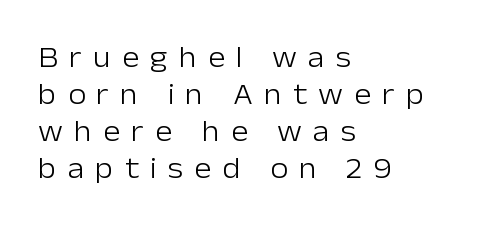
Q: Is the text bold? A: No.
Q: Is the text italic (slanted)? A: No, it is upright.
Q: Is the typeface a serif or a sans-serif typeface? A: Sans-serif.
Q: Is the text underlined? A: No.
Q: How is the paragraph aligned? A: Left-aligned.
Q: Is the spacing between letters normal or unusually wide? A: Unusually wide.
Q: Is the spacing between lines tight, normal or loose? A: Normal.
Q: Width (condensed, normal, or wide)? A: Normal.
Q: Stroke contrast? A: Low.
Q: x-height? A: Medium.
Q: Monospaced? A: No.
